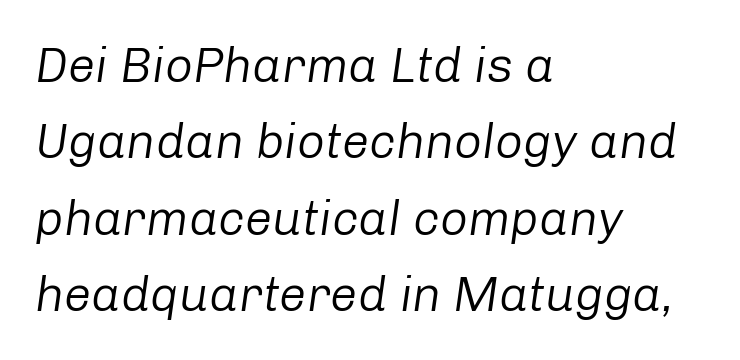
The image shows 49 px regular-weight type, italic (leaning right); set left-aligned, normal line spacing (1.56x), normal letter spacing, not underlined; low stroke contrast and a medium x-height.
